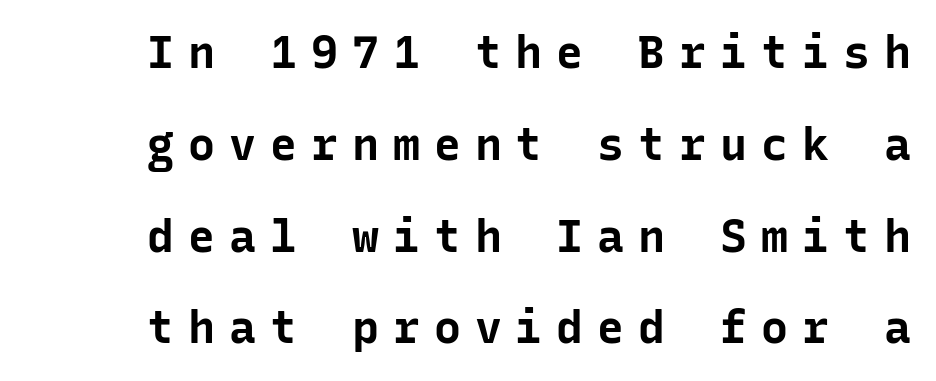
Do the letters lean? They stand straight. Each glyph is drawn with heavy, bold strokes. Letters rest on an invisible, unmarked baseline. Airy leading. Caption: expanded tracking, letters set apart. Fixed-width glyphs throughout — classic coding-font behaviour.
